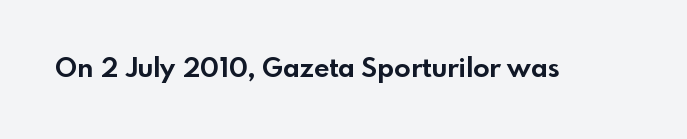
The image shows 27 px bold type, upright; set normal letter spacing, not underlined.
